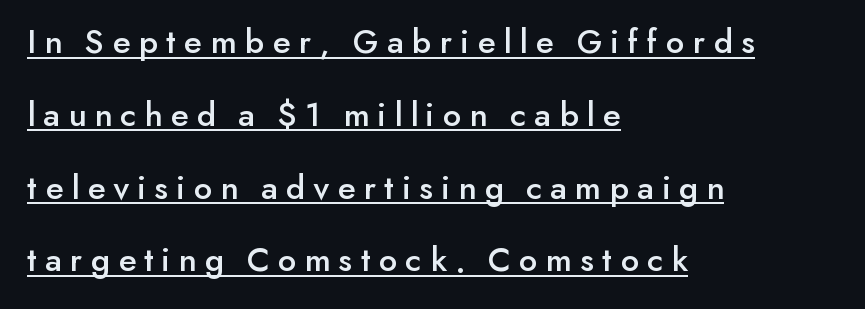
Q: Is the text italic (slanted)? A: No, it is upright.
Q: Is the typeface a serif or a sans-serif typeface? A: Sans-serif.
Q: Is the text underlined? A: Yes.
Q: How is the paragraph aligned? A: Left-aligned.
Q: Is the spacing between letters normal or unusually wide? A: Unusually wide.
Q: Is the spacing between lines tight, normal or loose? A: Loose.
Q: Width (condensed, normal, or wide)? A: Normal.
Q: Stroke contrast? A: Low.
Q: x-height? A: Small.
Q: Monospaced? A: No.
